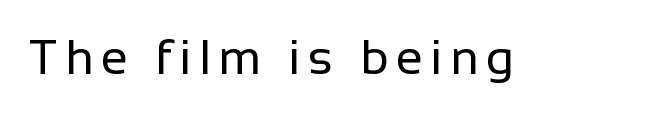
{"serif": "no", "italic": "no", "bold": "no", "weight": "regular", "width": "normal", "stroke_contrast": "low", "x_height": "medium", "monospaced": "no", "underline": "no", "glyph_px": 49}
